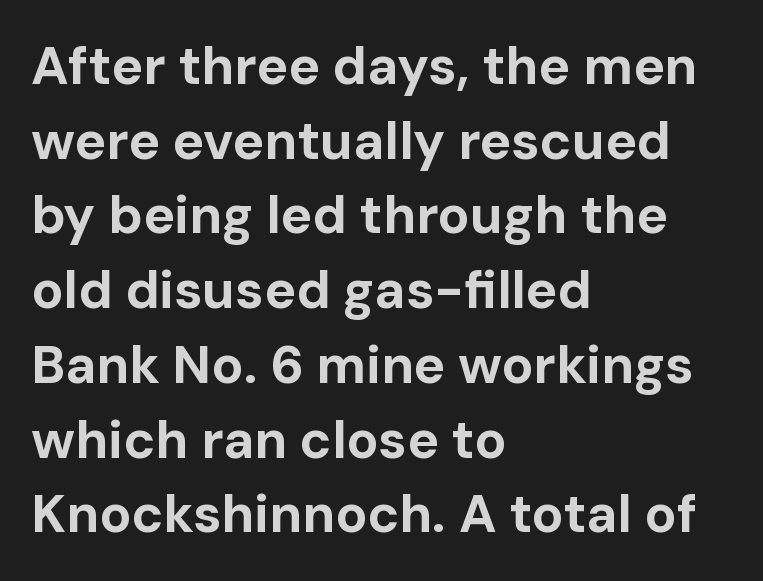
The passage shown has conventional tracking throughout. The letters carry no serifs — their stems end cleanly without finishing strokes. A normal amount of white space separates one row of letters from the next. Notice how the stems are strictly vertical — no italics here. The strokes are fattened all the way to bold. Check the space under the baseline: it is left empty.
